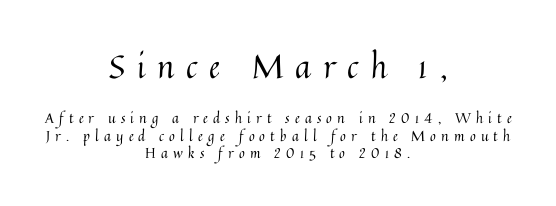
The image shows 32 px regular-weight type; set centered, normal line spacing (1.26x), unusually wide letter spacing (+0.37 em), not underlined; the first (top) block is 2.29x larger; medium stroke contrast and a medium x-height.
